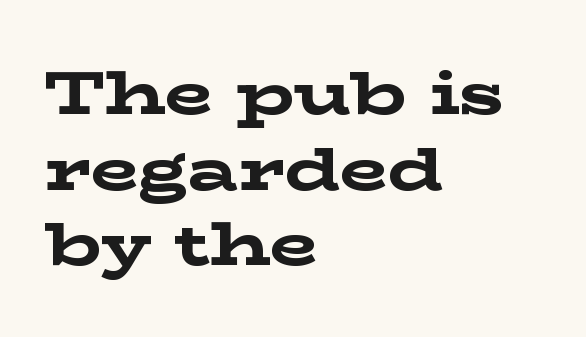
{"serif": "yes", "italic": "no", "bold": "yes", "weight": "bold", "width": "wide", "stroke_contrast": "low", "x_height": "medium", "monospaced": "no", "underline": "no", "align": "left", "line_spacing_ratio": 1.22, "letter_spacing": "normal", "letter_spacing_em": 0.0, "glyph_px": 62}
